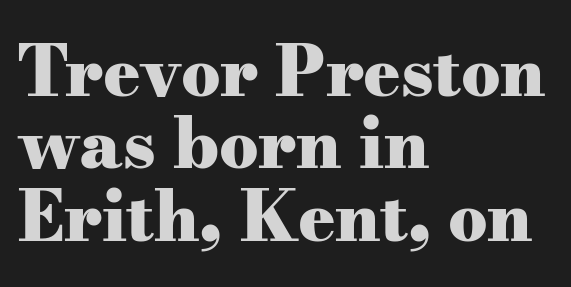
The image shows 69 px heavy, wide serif type, upright; set left-aligned, tight line spacing (1.05x), normal letter spacing, not underlined; medium stroke contrast and a small x-height.
